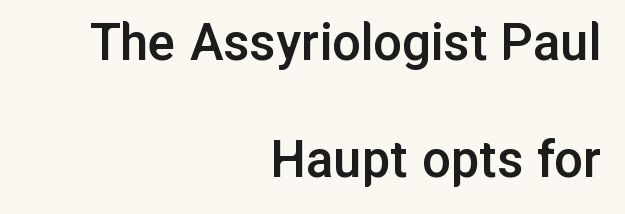
Q: Is the text bold? A: Semi-bold.
Q: Is the text italic (slanted)? A: No, it is upright.
Q: Is the typeface a serif or a sans-serif typeface? A: Sans-serif.
Q: Is the text underlined? A: No.
Q: How is the paragraph aligned? A: Right-aligned.
Q: Is the spacing between letters normal or unusually wide? A: Normal.
Q: Is the spacing between lines tight, normal or loose? A: Loose.
Q: Width (condensed, normal, or wide)? A: Normal.
Q: Stroke contrast? A: Low.
Q: x-height? A: Medium.
Q: Monospaced? A: No.
